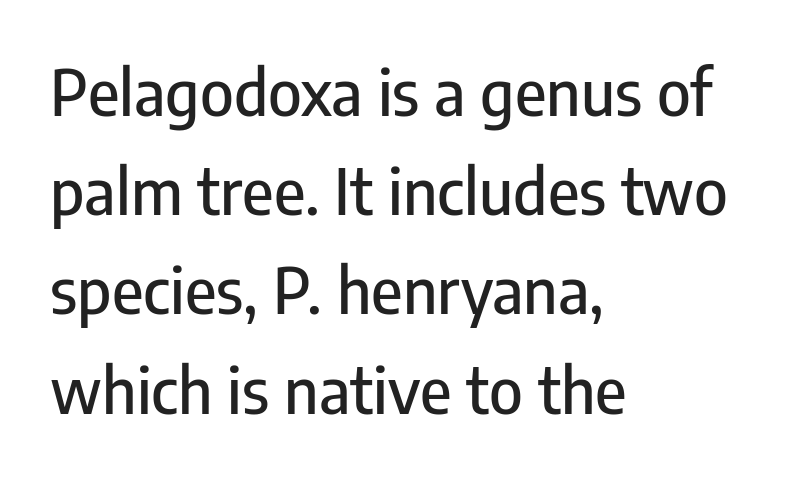
{"serif": "no", "italic": "no", "width": "condensed", "stroke_contrast": "low", "x_height": "medium", "monospaced": "no", "underline": "no", "align": "left", "line_spacing": "normal", "line_spacing_ratio": 1.55, "letter_spacing": "normal", "letter_spacing_em": 0.0, "glyph_px": 64}
